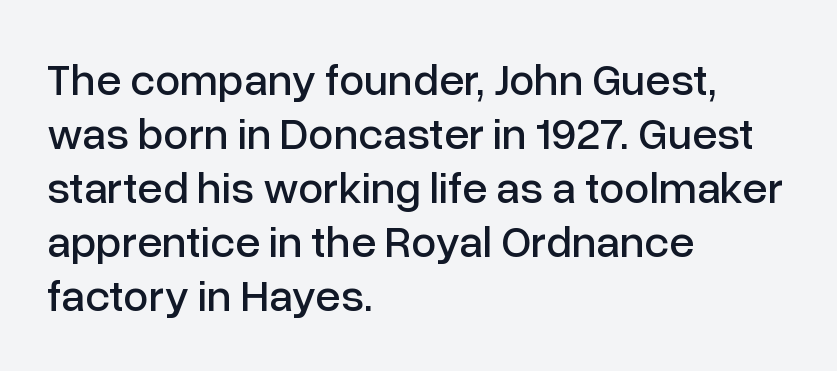
Q: Is the text italic (slanted)? A: No, it is upright.
Q: Is the typeface a serif or a sans-serif typeface? A: Sans-serif.
Q: Is the text underlined? A: No.
Q: How is the paragraph aligned? A: Left-aligned.
Q: Is the spacing between letters normal or unusually wide? A: Normal.
Q: Width (condensed, normal, or wide)? A: Normal.
Q: Stroke contrast? A: Low.
Q: x-height? A: Medium.
Q: Monospaced? A: No.
